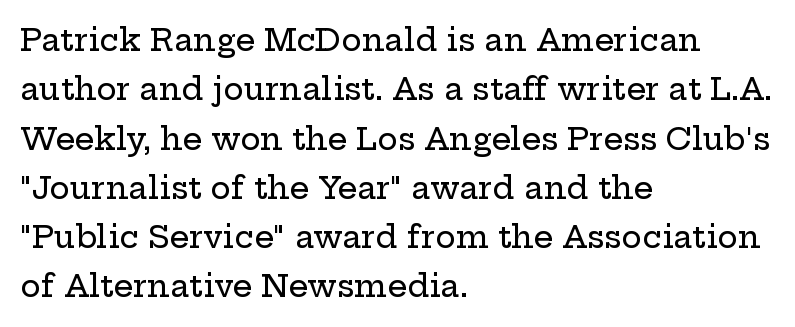
Character widths vary here, with narrow letters taking less room than wide ones. This sample uses an upright cut, with every glyph sitting square on the baseline. The zone under the glyphs is completely vacant. Is this a sans? No — the strokes have serifs. The lines sit at an ordinary, default distance from one another. Where is the straight margin? On the left.
